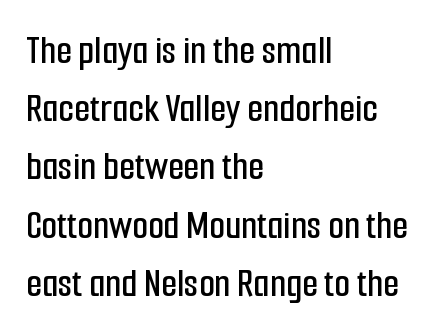
The image shows 41 px condensed sans-serif type, upright; set left-aligned, normal line spacing (1.42x), normal letter spacing, not underlined; low stroke contrast and a medium x-height.
